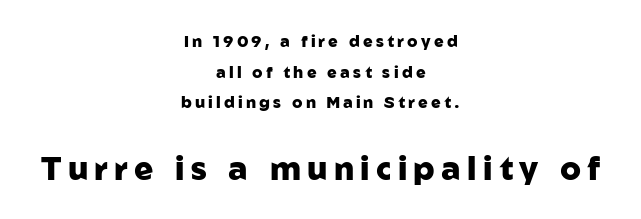
Q: Is the text bold? A: Yes.
Q: Is the text italic (slanted)? A: No, it is upright.
Q: Is the typeface a serif or a sans-serif typeface? A: Sans-serif.
Q: Is the text underlined? A: No.
Q: How is the paragraph aligned? A: Centered.
Q: Is the spacing between letters normal or unusually wide? A: Unusually wide.
Q: Is the spacing between lines tight, normal or loose? A: Loose.
Q: Which block of text is set in a larger size, the first (top) or the second (bottom)? A: The second (bottom) one.
Q: Width (condensed, normal, or wide)? A: Normal.
Q: Stroke contrast? A: Low.
Q: x-height? A: Medium.
Q: Monospaced? A: No.
